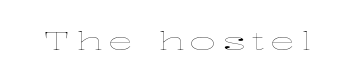
The image shows 25 px text type, upright; set unusually wide letter spacing (+0.25 em), not underlined.
